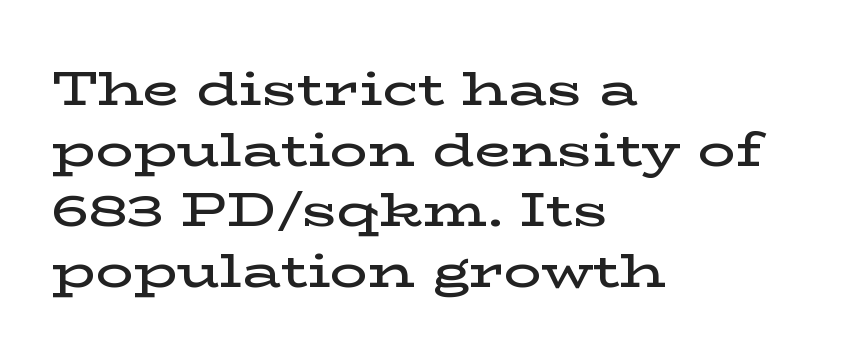
Q: Is the text bold? A: Semi-bold.
Q: Is the text italic (slanted)? A: No, it is upright.
Q: Is the typeface a serif or a sans-serif typeface? A: Serif.
Q: Is the text underlined? A: No.
Q: How is the paragraph aligned? A: Left-aligned.
Q: Is the spacing between letters normal or unusually wide? A: Normal.
Q: Is the spacing between lines tight, normal or loose? A: Normal.
Q: Width (condensed, normal, or wide)? A: Wide.
Q: Stroke contrast? A: Low.
Q: x-height? A: Medium.
Q: Monospaced? A: No.
